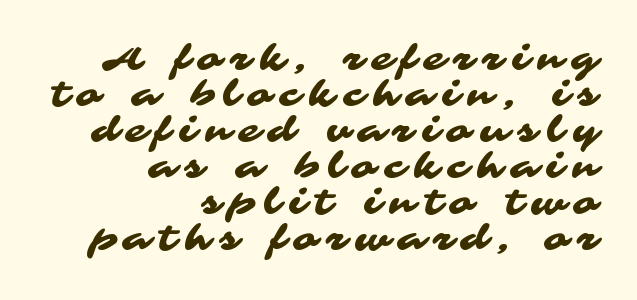
Q: Is the typeface a serif or a sans-serif typeface? A: Sans-serif.
Q: Is the text underlined? A: No.
Q: How is the paragraph aligned? A: Right-aligned.
Q: Is the spacing between letters normal or unusually wide? A: Unusually wide.
Q: Is the spacing between lines tight, normal or loose? A: Tight.
Q: Width (condensed, normal, or wide)? A: Wide.
Q: Stroke contrast? A: Medium.
Q: x-height? A: Medium.
Q: Monospaced? A: No.
